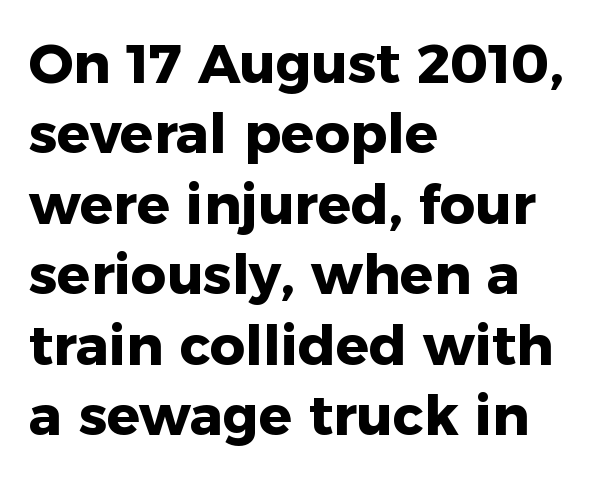
Heft: maximum for text — a bold. This sample has the flowing, uneven cadence of proportional lettering. The area under the type is left untouched. Regarding serifs, this sample does without them. The letters sit at their default tracking, neither squeezed nor spread. The lettering stays uniformly vertical, giving the passage a roman look.
